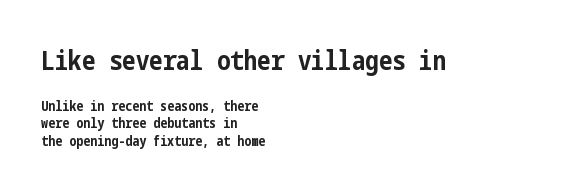
Bigger letters appear in the top chunk; the bottom chunk is reduced. The lettering stays uniformly vertical, giving the passage a roman look. The foot of each line stays bare and open. The horizontal fit of the characters is conventional and even.
